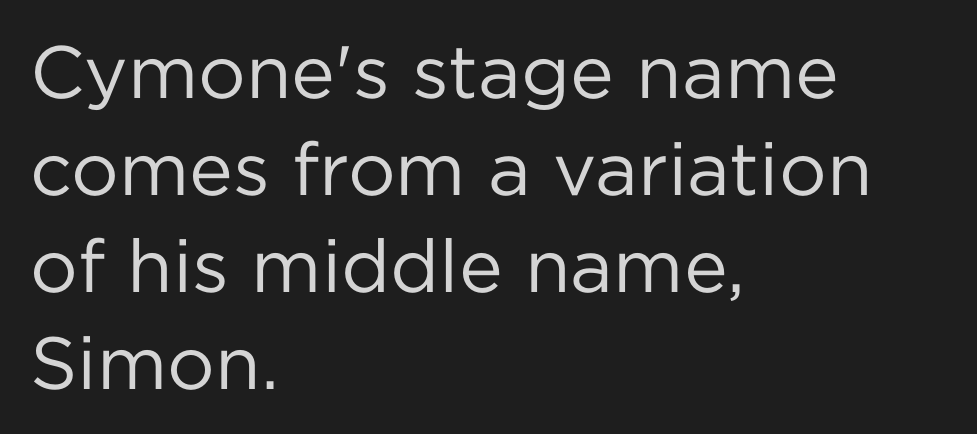
Q: Is the text bold? A: No.
Q: Is the text italic (slanted)? A: No, it is upright.
Q: Is the typeface a serif or a sans-serif typeface? A: Sans-serif.
Q: Is the text underlined? A: No.
Q: How is the paragraph aligned? A: Left-aligned.
Q: Is the spacing between letters normal or unusually wide? A: Normal.
Q: Is the spacing between lines tight, normal or loose? A: Normal.
Q: Width (condensed, normal, or wide)? A: Normal.
Q: Stroke contrast? A: Low.
Q: x-height? A: Medium.
Q: Monospaced? A: No.
